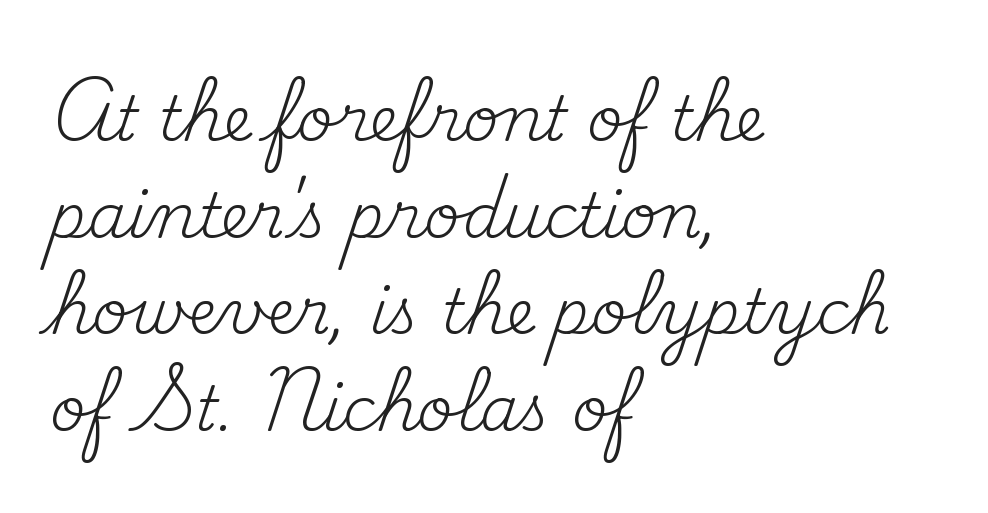
Q: Is the text bold? A: No.
Q: Is the text italic (slanted)? A: Yes.
Q: Is the typeface a serif or a sans-serif typeface? A: Serif.
Q: Is the text underlined? A: No.
Q: How is the paragraph aligned? A: Left-aligned.
Q: Is the spacing between letters normal or unusually wide? A: Normal.
Q: Is the spacing between lines tight, normal or loose? A: Normal.
Q: Width (condensed, normal, or wide)? A: Normal.
Q: Stroke contrast? A: Medium.
Q: x-height? A: Small.
Q: Monospaced? A: No.
